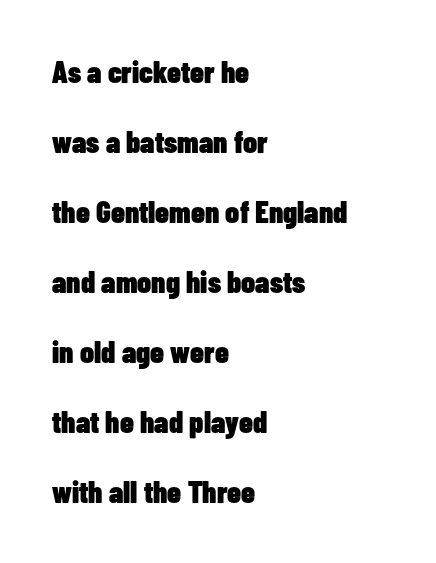
{"serif": "no", "italic": "no", "bold": "yes", "weight": "heavy", "width": "condensed", "stroke_contrast": "low", "x_height": "medium", "monospaced": "no", "underline": "no", "align": "left", "line_spacing": "loose", "line_spacing_ratio": 2.26, "letter_spacing": "normal", "letter_spacing_em": 0.0, "glyph_px": 31}
